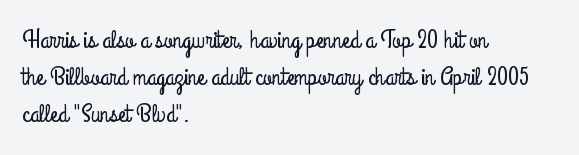
{"underline": "no", "align": "left", "line_spacing": "normal", "line_spacing_ratio": 1.43, "letter_spacing": "normal", "letter_spacing_em": 0.0, "glyph_px": 26}
